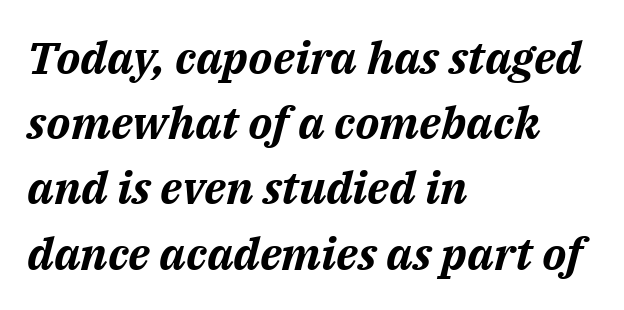
Q: Is the text bold? A: Yes.
Q: Is the text italic (slanted)? A: Yes, it leans right by about 14 degrees.
Q: Is the text underlined? A: No.
Q: How is the paragraph aligned? A: Left-aligned.
Q: Is the spacing between letters normal or unusually wide? A: Normal.
Q: Is the spacing between lines tight, normal or loose? A: Normal.
Q: Width (condensed, normal, or wide)? A: Normal.
Q: Stroke contrast? A: Medium.
Q: x-height? A: Medium.
Q: Monospaced? A: No.
